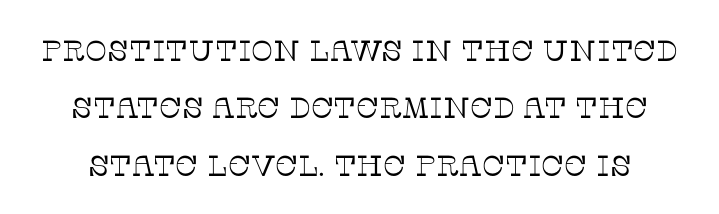
Q: Is the text bold? A: No.
Q: Is the text italic (slanted)? A: No, it is upright.
Q: Is the typeface a serif or a sans-serif typeface? A: Serif.
Q: Is the text underlined? A: No.
Q: Is the spacing between letters normal or unusually wide? A: Normal.
Q: Is the spacing between lines tight, normal or loose? A: Loose.
Q: Width (condensed, normal, or wide)? A: Normal.
Q: Stroke contrast? A: Low.
Q: x-height? A: Large.
Q: Monospaced? A: No.
